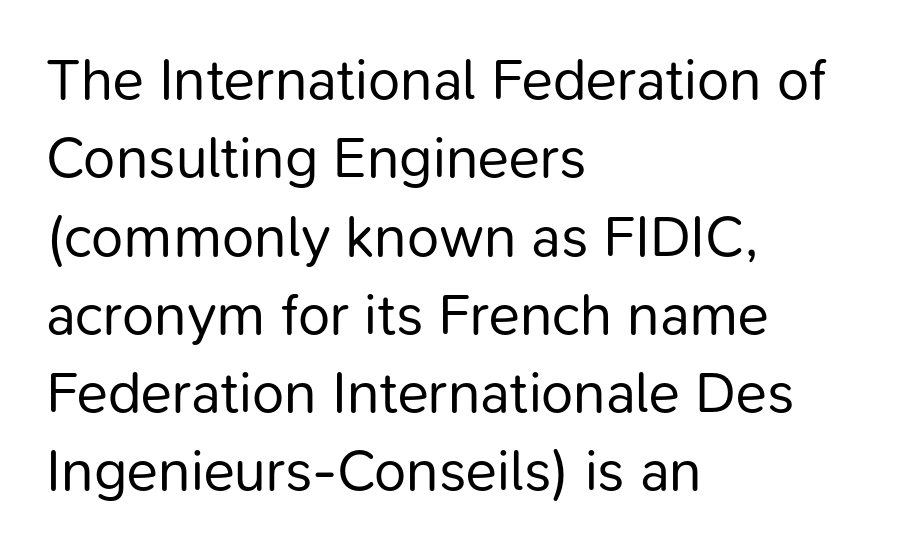
The image shows 58 px regular-weight sans-serif type, upright; set left-aligned, normal line spacing (1.35x), normal letter spacing, not underlined; low stroke contrast and a medium x-height.
